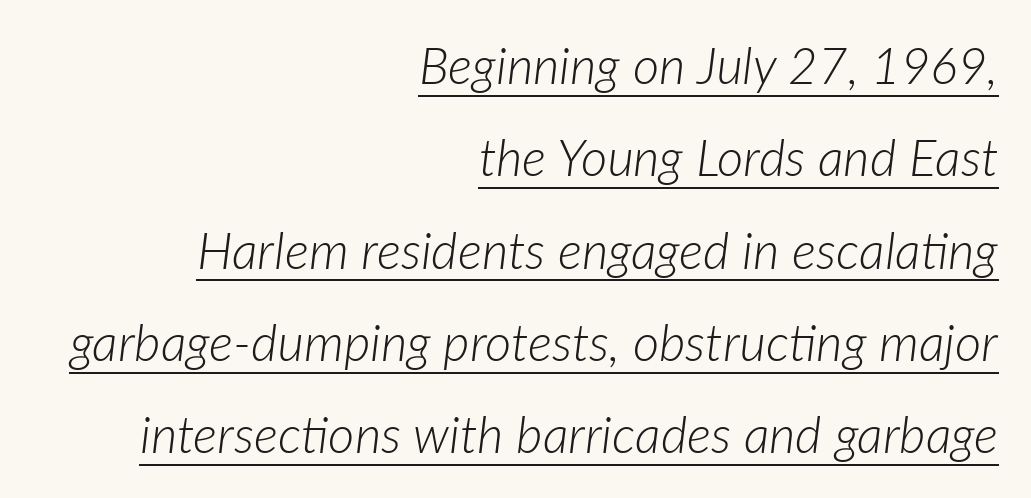
You could not count columns in this text — the font is proportionally spaced. You could call the tracking neutral — neither tight nor loose. The rendered words wear a rule along their underside. Stroke thickness stays within the range of a standard reading face or lighter. The typography opts for an oblique posture over an upright one.
